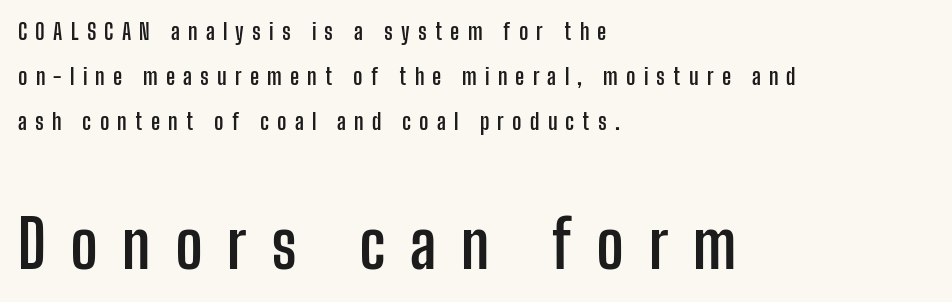
Q: Is the text bold? A: Yes.
Q: Is the text italic (slanted)? A: No, it is upright.
Q: Is the typeface a serif or a sans-serif typeface? A: Sans-serif.
Q: Is the text underlined? A: No.
Q: How is the paragraph aligned? A: Left-aligned.
Q: Is the spacing between letters normal or unusually wide? A: Unusually wide.
Q: Is the spacing between lines tight, normal or loose? A: Loose.
Q: Which block of text is set in a larger size, the first (top) or the second (bottom)? A: The second (bottom) one.
Q: Width (condensed, normal, or wide)? A: Condensed.
Q: Stroke contrast? A: Low.
Q: x-height? A: Medium.
Q: Monospaced? A: No.
